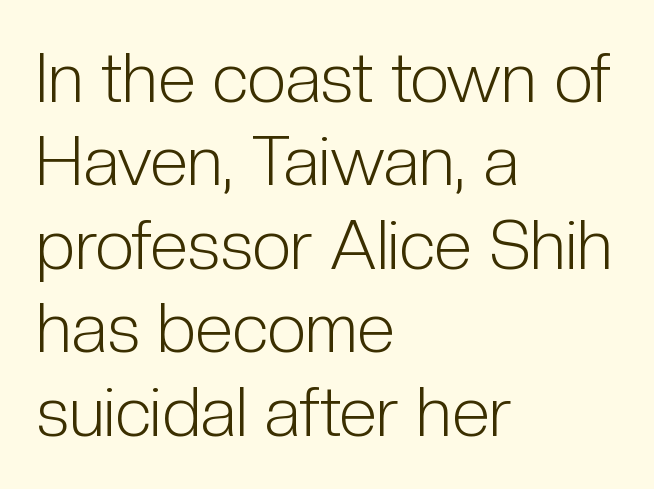
The image shows 69 px light, condensed sans-serif type, upright; set left-aligned, line spacing 1.21x, normal letter spacing, not underlined; low stroke contrast and a medium x-height.
